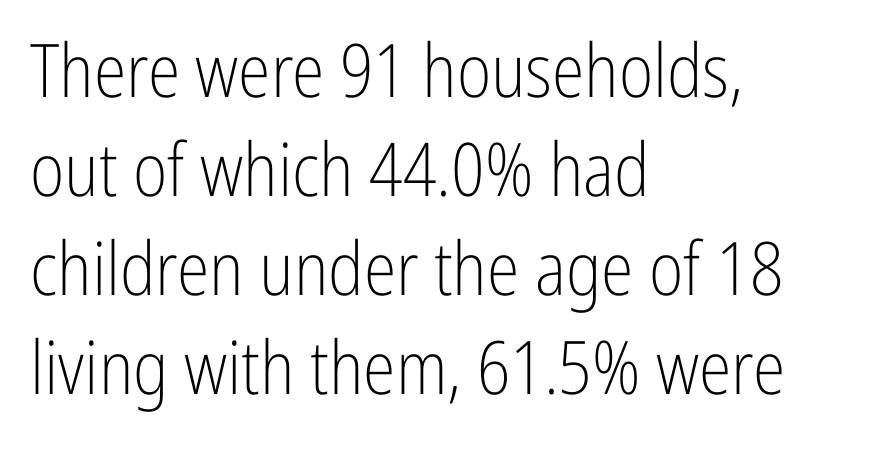
Short note: letters normally spaced. The passage shown is typed in a proportional face where columns would drift. When letters stand straight like this, we call the style roman or upright. Horizontally, the lines are justified to the leading edge only. These glyphs show unthickened strokes, regular width or finer.
